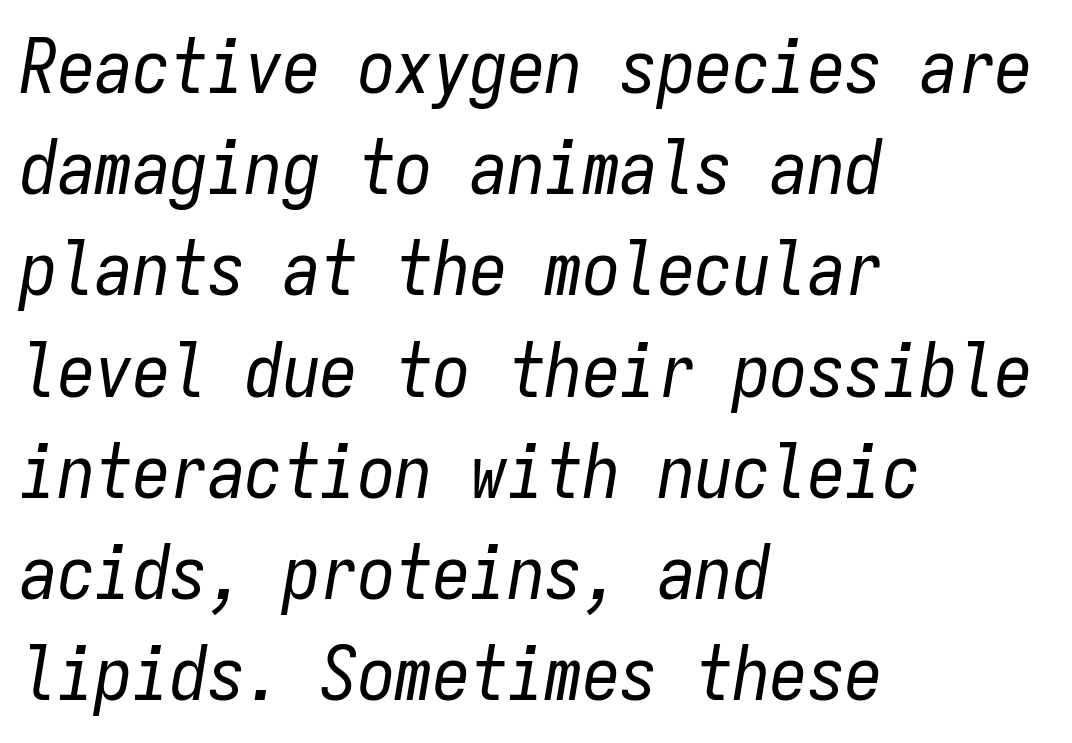
Q: Is the text bold? A: No.
Q: Is the text italic (slanted)? A: Yes, it leans right by about 9 degrees.
Q: Is the text underlined? A: No.
Q: How is the paragraph aligned? A: Left-aligned.
Q: Is the spacing between letters normal or unusually wide? A: Normal.
Q: Is the spacing between lines tight, normal or loose? A: Normal.
Q: Width (condensed, normal, or wide)? A: Condensed.
Q: Stroke contrast? A: Low.
Q: x-height? A: Medium.
Q: Monospaced? A: Yes.
